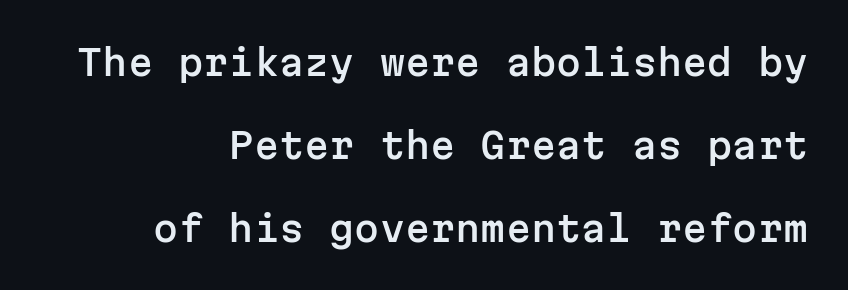
The image shows 36 px sans-serif type, upright, monospaced; set right-aligned, loose line spacing (2.3x), normal letter spacing, not underlined; low stroke contrast and a medium x-height.
